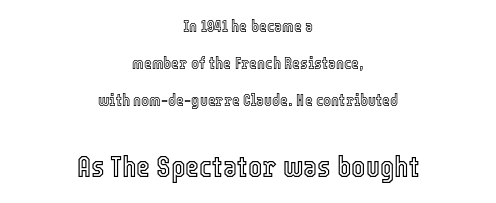
{"italic": "no", "width": "condensed", "x_height": "medium", "monospaced": "no", "underline": "no", "align": "center", "line_spacing": "loose", "line_spacing_ratio": 2.18, "letter_spacing": "normal", "letter_spacing_em": 0.0, "larger_block": "second", "size_ratio": 1.76, "glyph_px": 30}
